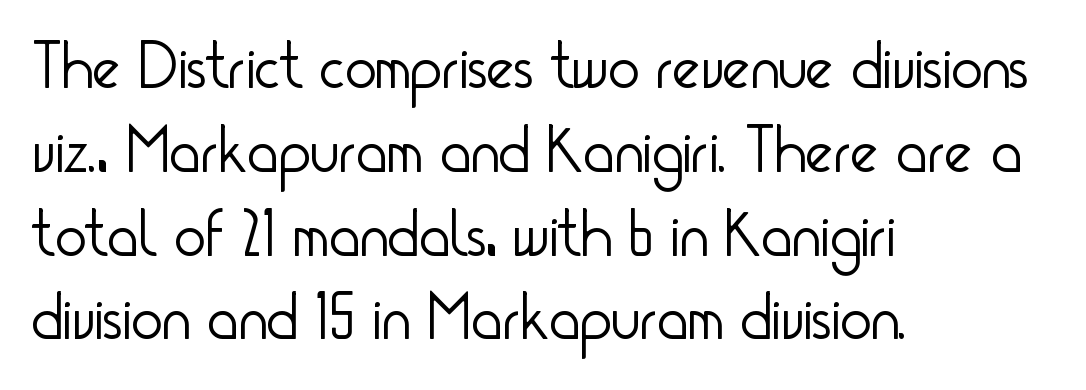
Q: Is the text bold? A: No.
Q: Is the text italic (slanted)? A: No, it is upright.
Q: Is the typeface a serif or a sans-serif typeface? A: Sans-serif.
Q: Is the text underlined? A: No.
Q: How is the paragraph aligned? A: Left-aligned.
Q: Is the spacing between letters normal or unusually wide? A: Normal.
Q: Is the spacing between lines tight, normal or loose? A: Normal.
Q: Width (condensed, normal, or wide)? A: Condensed.
Q: Stroke contrast? A: Low.
Q: x-height? A: Small.
Q: Monospaced? A: No.
